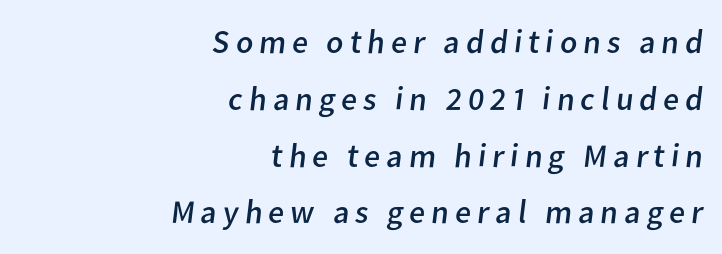
The image shows 33 px regular-weight sans-serif type; set right-aligned, line spacing 1.72x, not underlined; low stroke contrast and a medium x-height.
